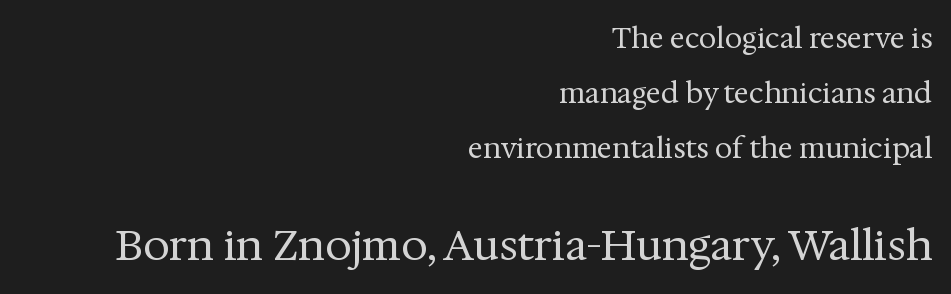
Loosely led — the rows are spread out. Visually the block forms a straight wall on the right and a jagged coastline on the left. No word sits above an underline. Counters stay open thanks to moderate or lighter strokes. These two chunks differ in scale, with the bottom chunk taking the larger measure. This is serif lettering, the kind often seen in printed books.
